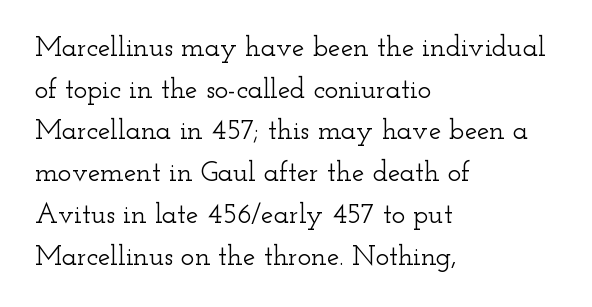
Proportional: the letters do not fall into vertical columns. Line starts are locked; line ends wander. The block of text has a typical density, with ordinary space between rows. This sample uses an upright cut, with every glyph sitting square on the baseline. Check under the words: just untouched page.
